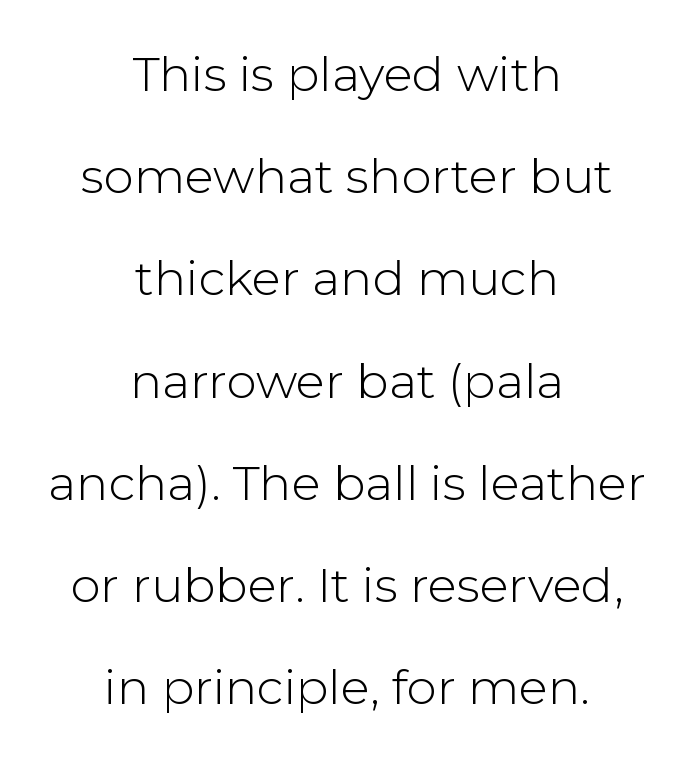
Summary of vertical rhythm: relaxed, with wide interline spacing. When letters stand straight like this, we call the style roman or upright. Counters stay open thanks to moderate or lighter strokes. Descenders are the only things crossing below the line. Is this a sans? Yes — the strokes have no serifs.
